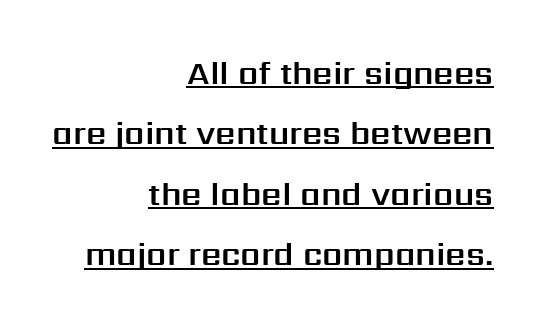
{"serif": "no", "italic": "no", "width": "normal", "stroke_contrast": "medium", "x_height": "medium", "monospaced": "no", "underline": "yes", "align": "right", "line_spacing_ratio": 1.89, "letter_spacing": "normal", "letter_spacing_em": 0.0, "glyph_px": 32}
